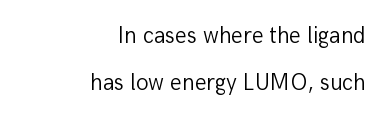
Q: Is the text bold? A: No.
Q: Is the text italic (slanted)? A: No, it is upright.
Q: Is the text underlined? A: No.
Q: How is the paragraph aligned? A: Right-aligned.
Q: Is the spacing between letters normal or unusually wide? A: Normal.
Q: Is the spacing between lines tight, normal or loose? A: Loose.
